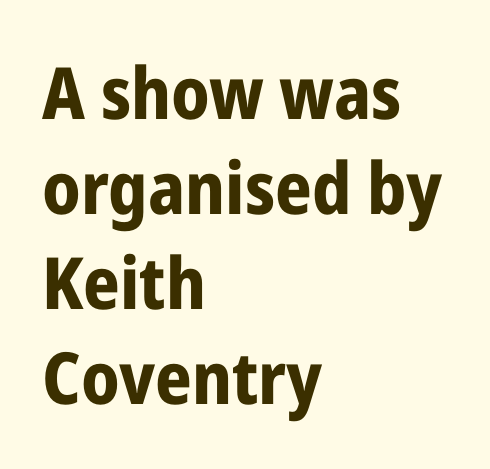
Q: Is the text bold? A: Yes.
Q: Is the text italic (slanted)? A: No, it is upright.
Q: Is the typeface a serif or a sans-serif typeface? A: Sans-serif.
Q: Is the text underlined? A: No.
Q: How is the paragraph aligned? A: Left-aligned.
Q: Is the spacing between letters normal or unusually wide? A: Normal.
Q: Is the spacing between lines tight, normal or loose? A: Normal.
Q: Width (condensed, normal, or wide)? A: Condensed.
Q: Stroke contrast? A: Low.
Q: x-height? A: Medium.
Q: Monospaced? A: No.
